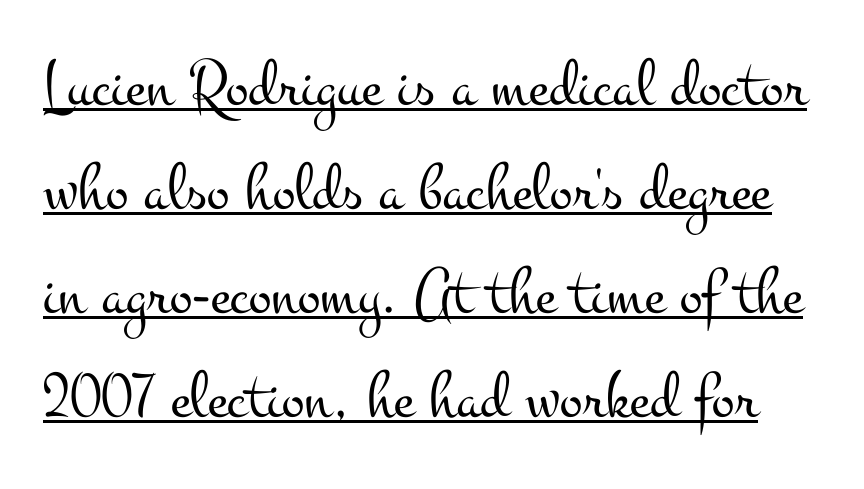
Examine the stroke ends and you'll spot serifs. Weight: not bold — regular or lighter. Honestly, the letter spacing is just normal — you wouldn't notice it. The face used here is proportionally spaced, like ordinary book or web type.
